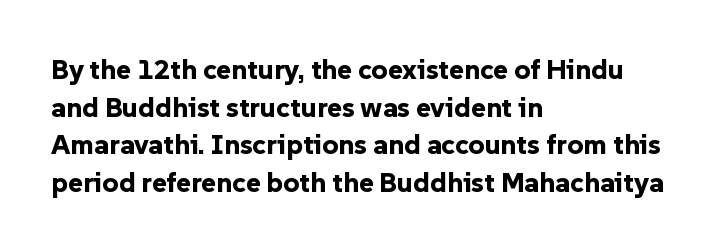
The image shows 28 px bold sans-serif type, upright; set left-aligned, normal line spacing (1.34x), normal letter spacing, not underlined; low stroke contrast and a medium x-height.
